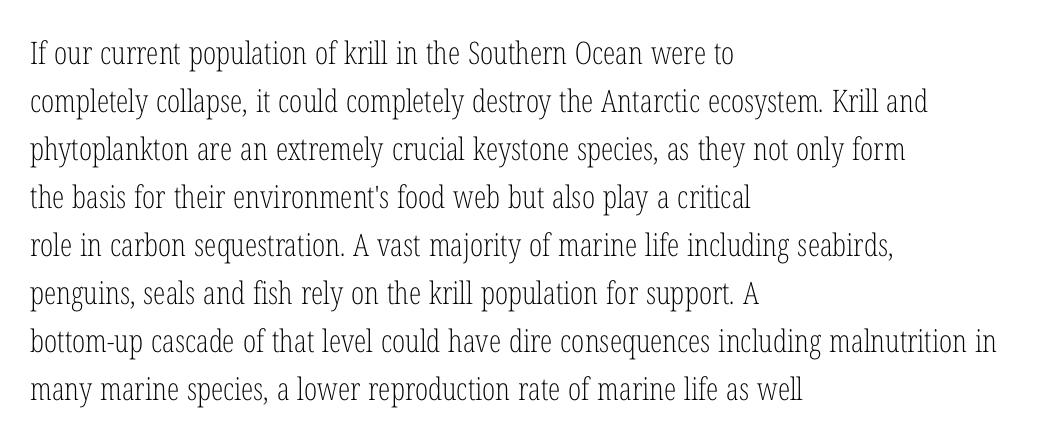
If you drew a ruler down the left edge, every line would touch it. Character widths vary here, with narrow letters taking less room than wide ones. Descenders are the only things crossing below the line. This block has exactly the height ordinary leading produces.
